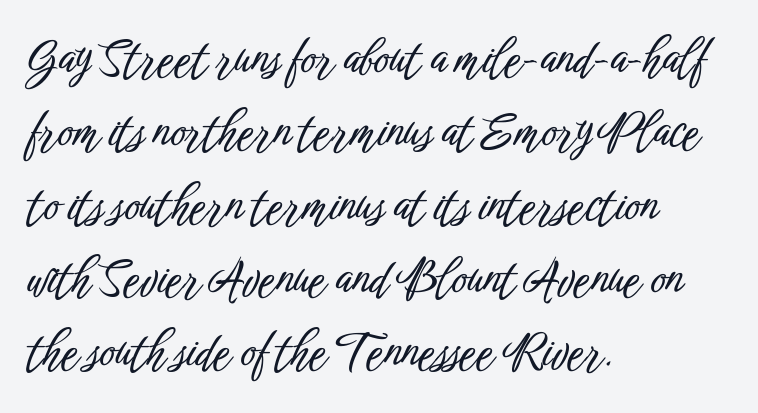
Normally led — the rows are evenly, conventionally spaced. Classification — sans serif. Every row of glyphs begins at an identical x-position on the left. The type is set solid horizontally, with unmodified tracking. Note the varied advance widths — an 'i' is clearly narrower than an 'm'.
